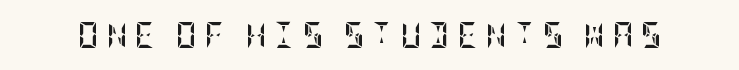
The image shows 26 px bold type, upright; set unusually wide letter spacing (+0.28 em), not underlined.
